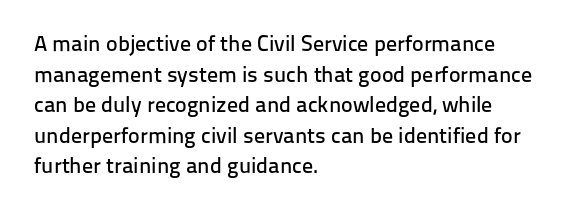
The image shows 22 px text type, upright; set left-aligned, normal line spacing (1.39x), normal letter spacing, not underlined.
